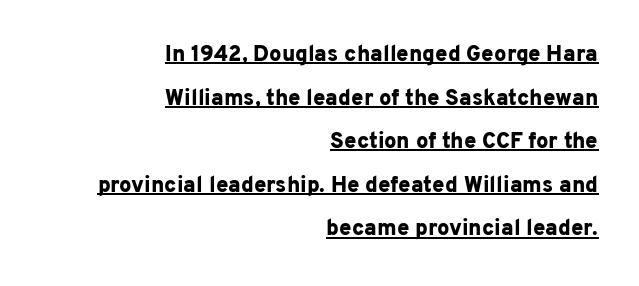
The sample has been set heavy, in full bold. Do the letters lean? They stand straight. Leading: increased. The glyphs are accompanied by a horizontal stroke just below them.
